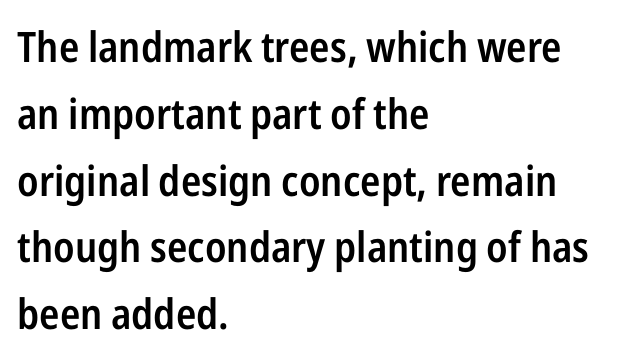
{"serif": "no", "italic": "no", "bold": "semi", "weight": "semibold", "width": "condensed", "stroke_contrast": "low", "x_height": "medium", "monospaced": "no", "underline": "no", "align": "left", "line_spacing": "normal", "line_spacing_ratio": 1.59, "letter_spacing": "normal", "letter_spacing_em": 0.0, "glyph_px": 42}
